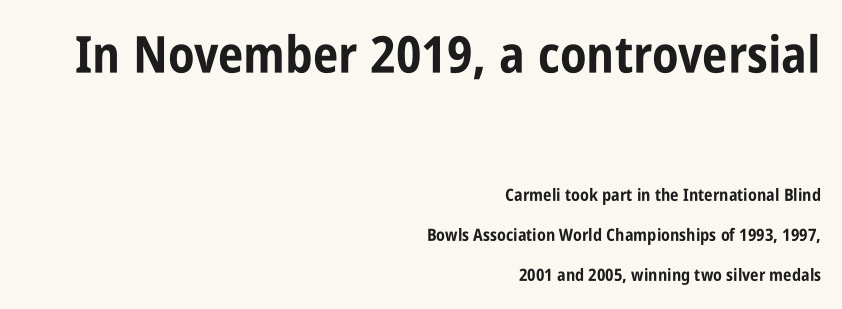
Q: Is the text bold? A: Yes.
Q: Is the text italic (slanted)? A: No, it is upright.
Q: Is the typeface a serif or a sans-serif typeface? A: Sans-serif.
Q: Is the text underlined? A: No.
Q: How is the paragraph aligned? A: Right-aligned.
Q: Is the spacing between letters normal or unusually wide? A: Normal.
Q: Is the spacing between lines tight, normal or loose? A: Loose.
Q: Which block of text is set in a larger size, the first (top) or the second (bottom)? A: The first (top) one.
Q: Width (condensed, normal, or wide)? A: Condensed.
Q: Stroke contrast? A: Low.
Q: x-height? A: Large.
Q: Monospaced? A: No.
